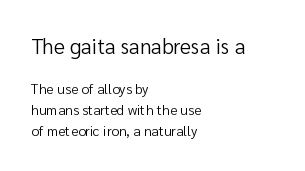
Q: Is the text bold? A: No.
Q: Is the text italic (slanted)? A: No, it is upright.
Q: Is the text underlined? A: No.
Q: How is the paragraph aligned? A: Left-aligned.
Q: Is the spacing between letters normal or unusually wide? A: Normal.
Q: Is the spacing between lines tight, normal or loose? A: Normal.
Q: Which block of text is set in a larger size, the first (top) or the second (bottom)? A: The first (top) one.
